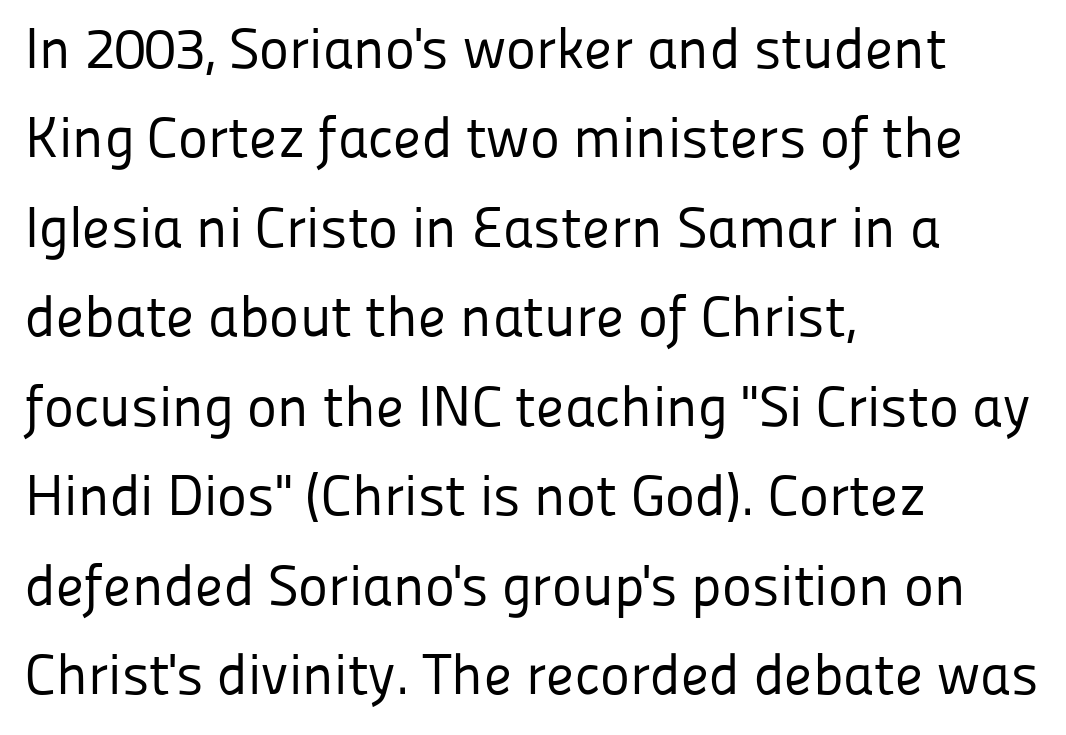
The image shows 57 px regular-weight sans-serif type, upright; set left-aligned, normal line spacing (1.57x), normal letter spacing, not underlined; low stroke contrast and a medium x-height.
